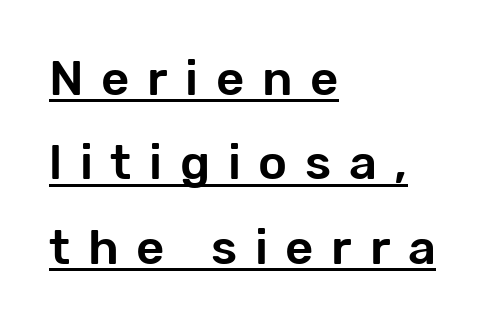
Underlined type. A typesetter would call this proportional, since set widths differ per character. To sum up the face: it is a sans, with no serifs. Vertical strokes here are truly vertical. The letterforms stand isolated, each surrounded by extra space. The compositor pushed each line to the left boundary.
